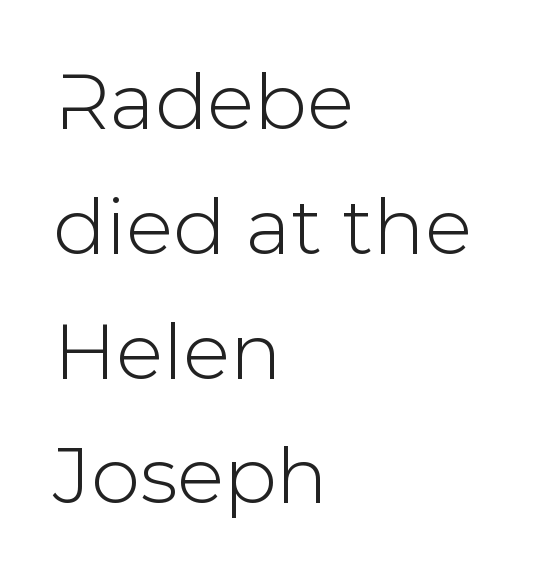
Q: Is the text italic (slanted)? A: No, it is upright.
Q: Is the typeface a serif or a sans-serif typeface? A: Sans-serif.
Q: Is the text underlined? A: No.
Q: How is the paragraph aligned? A: Left-aligned.
Q: Is the spacing between letters normal or unusually wide? A: Normal.
Q: Is the spacing between lines tight, normal or loose? A: Normal.
Q: Width (condensed, normal, or wide)? A: Normal.
Q: Stroke contrast? A: Low.
Q: x-height? A: Medium.
Q: Monospaced? A: No.
